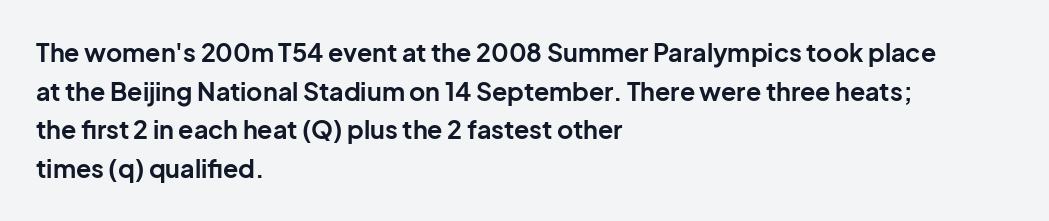
Lines of text with bare space underneath. Default kerning and tracking; the words read as compact shapes. Typeset ragged right — the left edge is the straight one. Regarding leading, the lines here are spaced in the standard way. Every stem runs plumb, perpendicular to the baseline.
